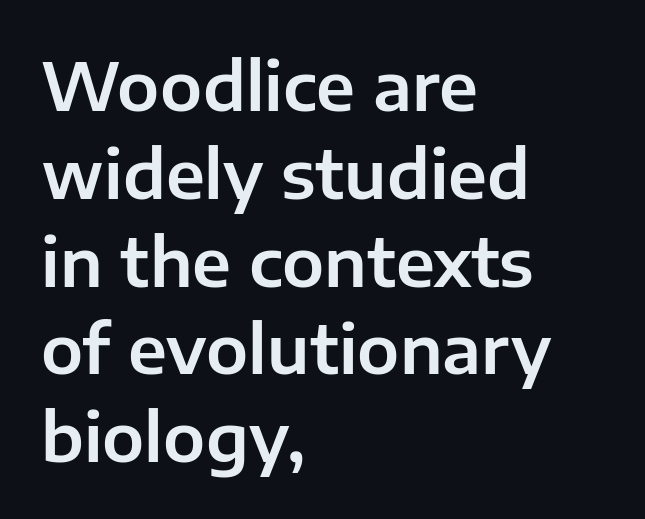
{"serif": "no", "italic": "no", "width": "normal", "stroke_contrast": "low", "x_height": "medium", "monospaced": "no", "underline": "no", "align": "left", "line_spacing": "normal", "line_spacing_ratio": 1.31, "letter_spacing": "normal", "letter_spacing_em": 0.0, "glyph_px": 67}
